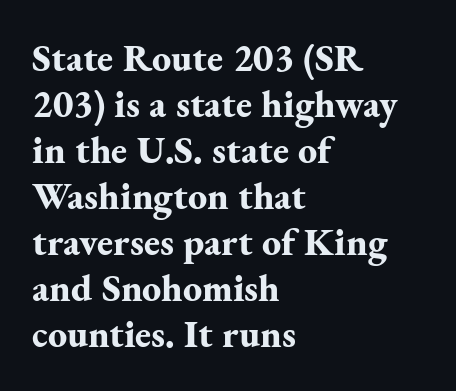
These lines stack with their left ends in a neat column. This rendering leaves character spacing at its baseline value. Caption: bold face, heavy strokes. Ordinary non-slanted type is in use.
